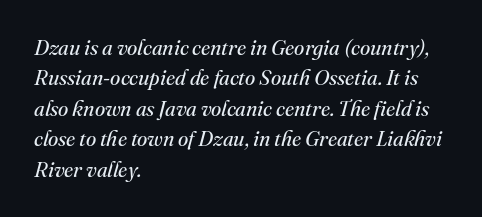
Q: Is the text bold? A: No.
Q: Is the text italic (slanted)? A: Yes, it leans right by about 16 degrees.
Q: Is the text underlined? A: No.
Q: How is the paragraph aligned? A: Left-aligned.
Q: Is the spacing between letters normal or unusually wide? A: Normal.
Q: Is the spacing between lines tight, normal or loose? A: Normal.
